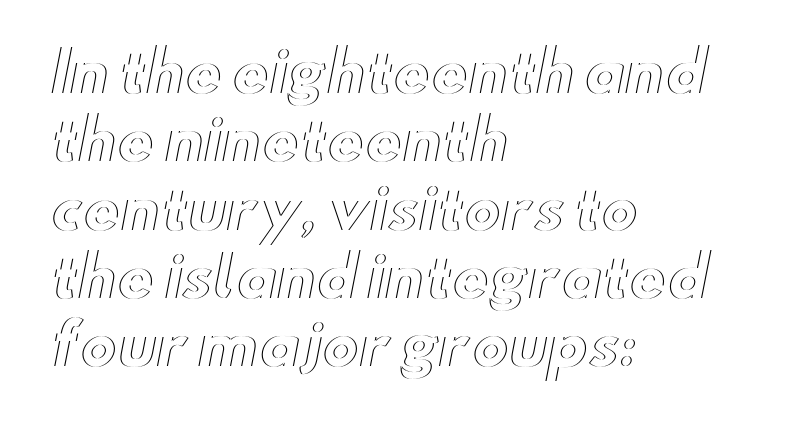
Q: Is the text italic (slanted)? A: Yes.
Q: Is the text underlined? A: No.
Q: How is the paragraph aligned? A: Left-aligned.
Q: Is the spacing between letters normal or unusually wide? A: Normal.
Q: Width (condensed, normal, or wide)? A: Wide.
Q: x-height? A: Small.
Q: Monospaced? A: No.
